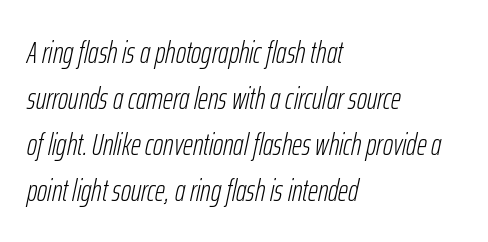
{"italic": "yes", "lean": "right", "slant_degrees": 12, "bold": "no", "weight": "light", "width": "condensed", "stroke_contrast": "low", "x_height": "medium", "monospaced": "no", "underline": "no", "align": "left", "line_spacing": "normal", "line_spacing_ratio": 1.48, "letter_spacing": "normal", "letter_spacing_em": 0.0, "glyph_px": 31}
